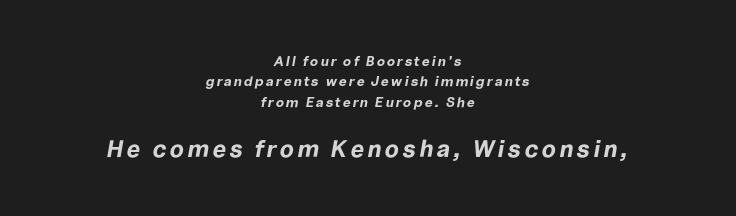
The image shows 24 px bold type, italic (leaning right); set centered, normal line spacing (1.46x), not underlined; the second (bottom) block is 1.71x larger.
